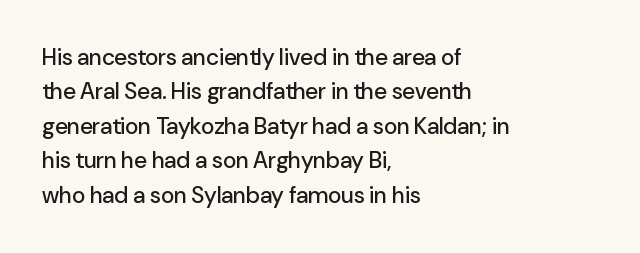
{"italic": "no", "underline": "no", "align": "left", "line_spacing": "normal", "line_spacing_ratio": 1.5, "letter_spacing": "normal", "letter_spacing_em": 0.0, "glyph_px": 23}
